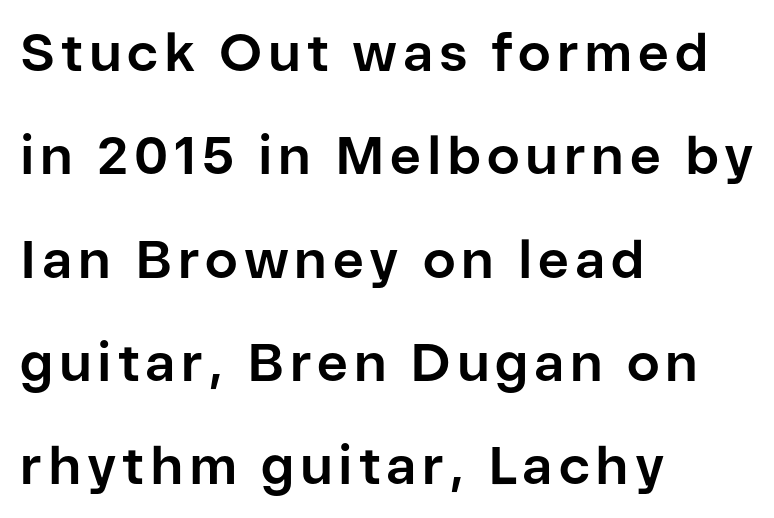
Q: Is the text bold? A: Yes.
Q: Is the text italic (slanted)? A: No, it is upright.
Q: Is the typeface a serif or a sans-serif typeface? A: Sans-serif.
Q: Is the text underlined? A: No.
Q: How is the paragraph aligned? A: Left-aligned.
Q: Is the spacing between lines tight, normal or loose? A: Loose.
Q: Width (condensed, normal, or wide)? A: Normal.
Q: Stroke contrast? A: Low.
Q: x-height? A: Medium.
Q: Monospaced? A: No.
